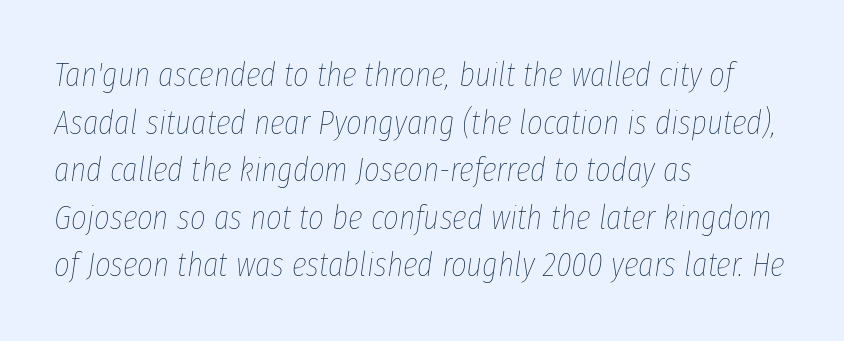
{"italic": "yes", "lean": "right", "slant_degrees": 8, "bold": "no", "weight": "thin", "width": "condensed", "stroke_contrast": "low", "x_height": "medium", "monospaced": "no", "underline": "no", "align": "left", "line_spacing": "normal", "line_spacing_ratio": 1.4, "letter_spacing": "normal", "letter_spacing_em": 0.0, "glyph_px": 34}
